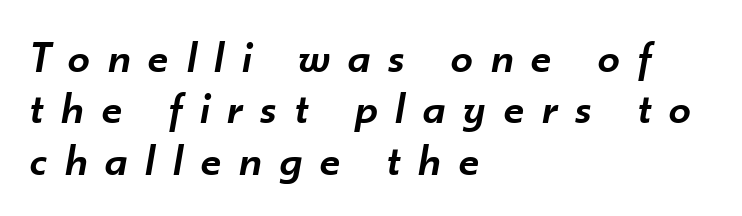
Q: Is the text bold? A: Semi-bold.
Q: Is the text italic (slanted)? A: Yes, it leans right by about 10 degrees.
Q: Is the text underlined? A: No.
Q: How is the paragraph aligned? A: Left-aligned.
Q: Is the spacing between letters normal or unusually wide? A: Unusually wide.
Q: Width (condensed, normal, or wide)? A: Normal.
Q: Stroke contrast? A: Low.
Q: x-height? A: Small.
Q: Monospaced? A: No.
